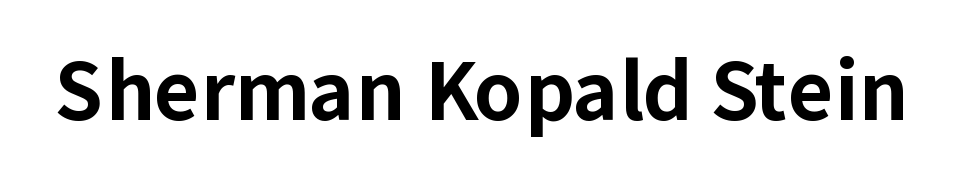
If you drew a line through each stem, it would be perfectly vertical. The line texture is even and compact thanks to regular tracking. Every letter is thick-stroked: bold, no question. Classification — sans serif.
